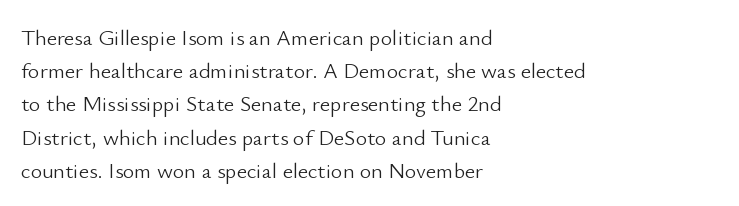
The image shows 22 px text type, upright; set left-aligned, normal line spacing (1.51x), normal letter spacing, not underlined.
